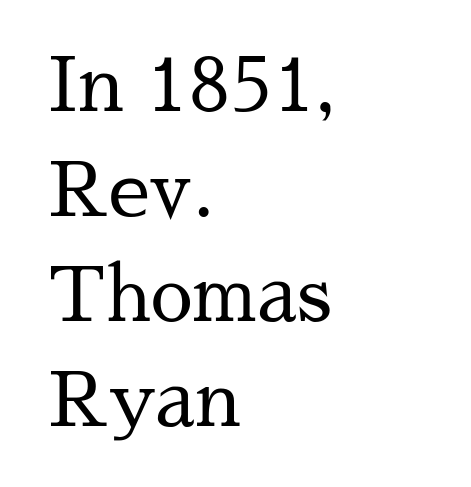
{"serif": "yes", "italic": "no", "bold": "no", "weight": "regular", "width": "normal", "stroke_contrast": "medium", "x_height": "medium", "monospaced": "no", "underline": "no", "align": "left", "line_spacing": "normal", "line_spacing_ratio": 1.4, "letter_spacing": "normal", "letter_spacing_em": 0.0, "glyph_px": 75}
